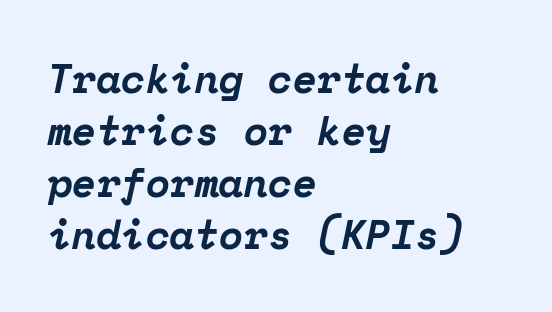
{"serif": "yes", "italic": "yes", "lean": "right", "slant_degrees": 12, "bold": "yes", "weight": "bold", "width": "normal", "stroke_contrast": "low", "x_height": "medium", "monospaced": "yes", "underline": "no", "align": "left", "line_spacing": "normal", "line_spacing_ratio": 1.3, "letter_spacing": "normal", "letter_spacing_em": 0.0, "glyph_px": 40}
